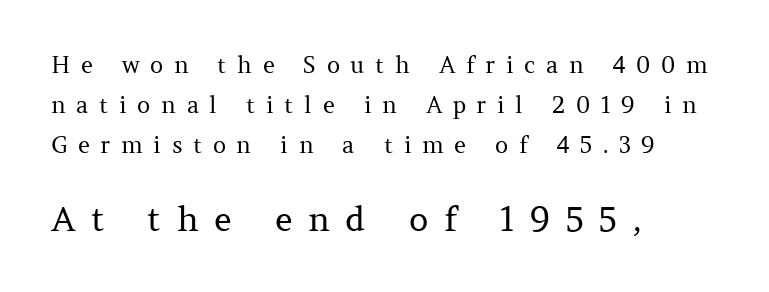
{"serif": "yes", "italic": "no", "bold": "no", "weight": "regular", "width": "normal", "stroke_contrast": "medium", "x_height": "medium", "monospaced": "no", "underline": "no", "align": "left", "line_spacing_ratio": 1.73, "letter_spacing": "wide", "letter_spacing_em": 0.46, "larger_block": "second", "size_ratio": 1.48, "glyph_px": 34}
